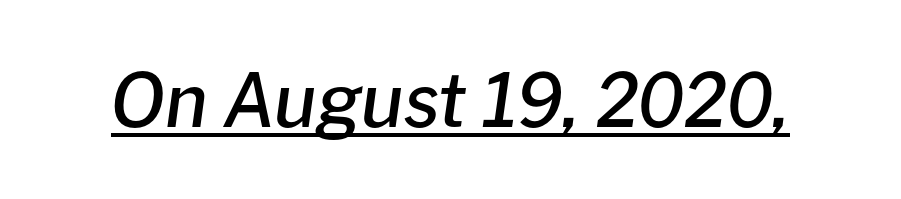
Q: Is the text bold? A: Semi-bold.
Q: Is the text italic (slanted)? A: Yes, it leans right by about 8 degrees.
Q: Is the text underlined? A: Yes.
Q: Is the spacing between letters normal or unusually wide? A: Normal.
Q: Width (condensed, normal, or wide)? A: Normal.
Q: Stroke contrast? A: Low.
Q: x-height? A: Medium.
Q: Monospaced? A: No.
